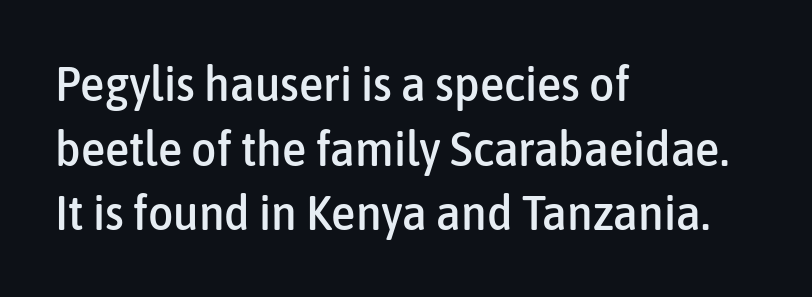
Font category for this specimen: sans-serif. Regarding leading, the lines here are spaced in the standard way. Beneath every word, the page is bare. Italic? Not at all — the glyphs are vertical.
